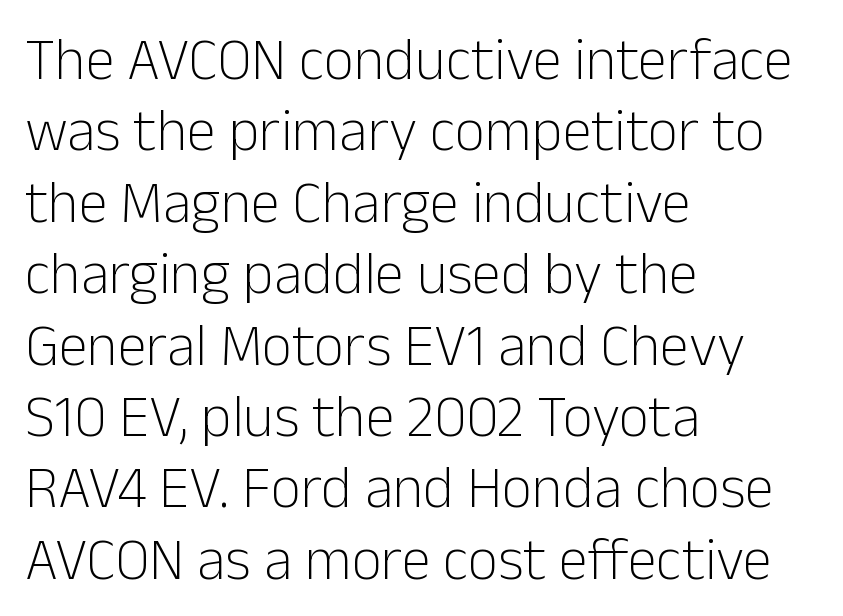
Q: Is the text bold? A: No.
Q: Is the text italic (slanted)? A: No, it is upright.
Q: Is the typeface a serif or a sans-serif typeface? A: Sans-serif.
Q: Is the text underlined? A: No.
Q: How is the paragraph aligned? A: Left-aligned.
Q: Is the spacing between letters normal or unusually wide? A: Normal.
Q: Width (condensed, normal, or wide)? A: Normal.
Q: Stroke contrast? A: Low.
Q: x-height? A: Medium.
Q: Monospaced? A: No.
